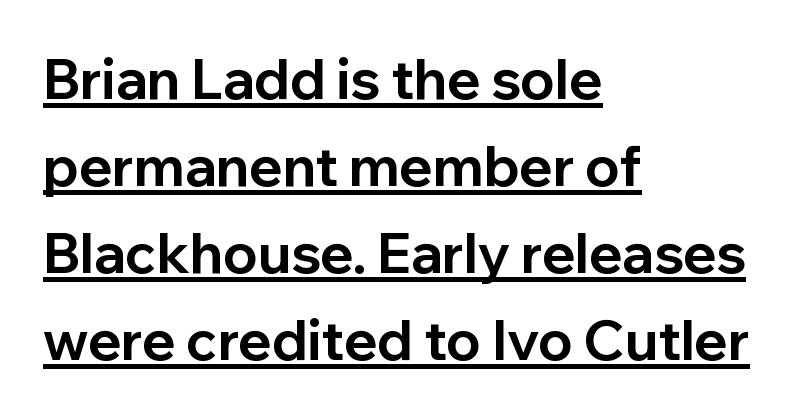
The image shows 55 px bold sans-serif type, upright; set left-aligned, normal line spacing (1.58x), normal letter spacing, underlined; low stroke contrast and a medium x-height.
